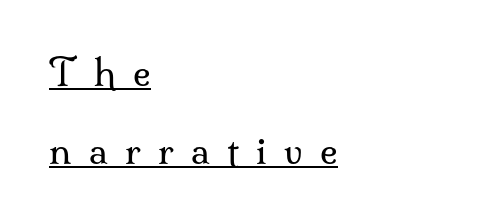
Q: Is the text bold? A: No.
Q: Is the text italic (slanted)? A: No, it is upright.
Q: Is the typeface a serif or a sans-serif typeface? A: Serif.
Q: Is the text underlined? A: Yes.
Q: How is the paragraph aligned? A: Left-aligned.
Q: Is the spacing between letters normal or unusually wide? A: Unusually wide.
Q: Is the spacing between lines tight, normal or loose? A: Loose.
Q: Width (condensed, normal, or wide)? A: Normal.
Q: Stroke contrast? A: Medium.
Q: x-height? A: Small.
Q: Monospaced? A: No.
